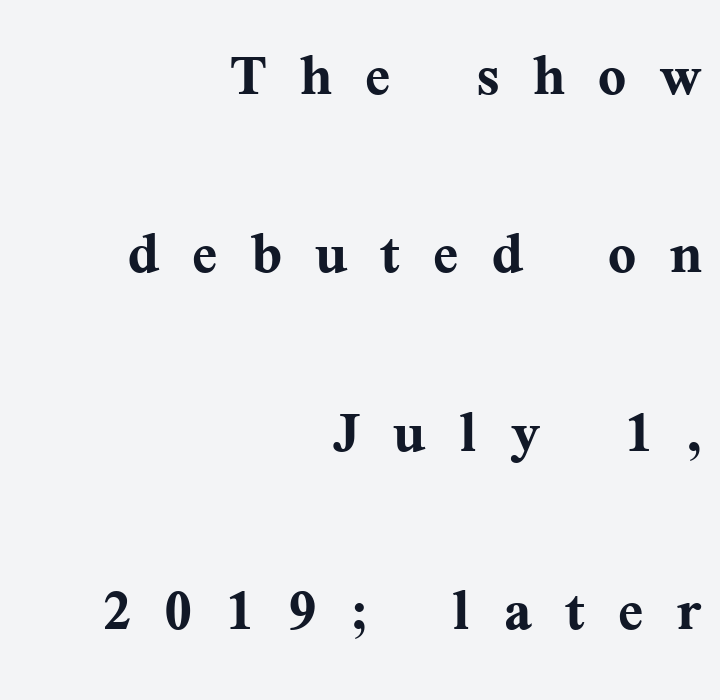
Unlike italic type, these characters show no tilt at all. The lines are spread far apart with generous leading. Just letters on the line, the space beneath them empty. Its strokes are broad and dark, the hallmark of bold type. The rag falls on the left side of this text block. Between one letter and the next there's a generous, obvious gap.
